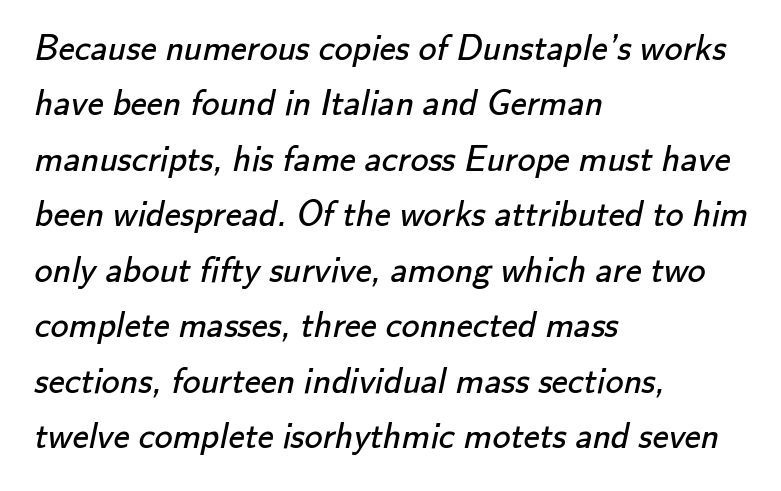
Heaviness? Minimal to ordinary, like unemphasized prose. Is this a sans? Yes — the strokes have no serifs. Clear beneath every line of the passage. Summary of vertical rhythm: regular, with standard interline spacing. Horizontal alignment here is leftward, the default for most running prose. Proportional: the letters do not fall into vertical columns.
